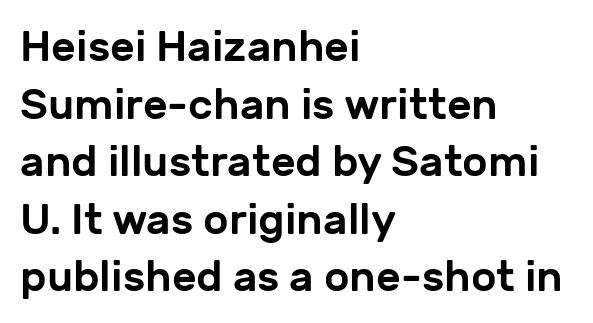
Compared with a centered layout, this one pins lines to the left instead. Examine the stroke ends and you'll find no serifs. Summary of vertical rhythm: regular, with standard interline spacing. Letters rest on an invisible, unmarked baseline. Italic: no, the glyphs are upright roman.
